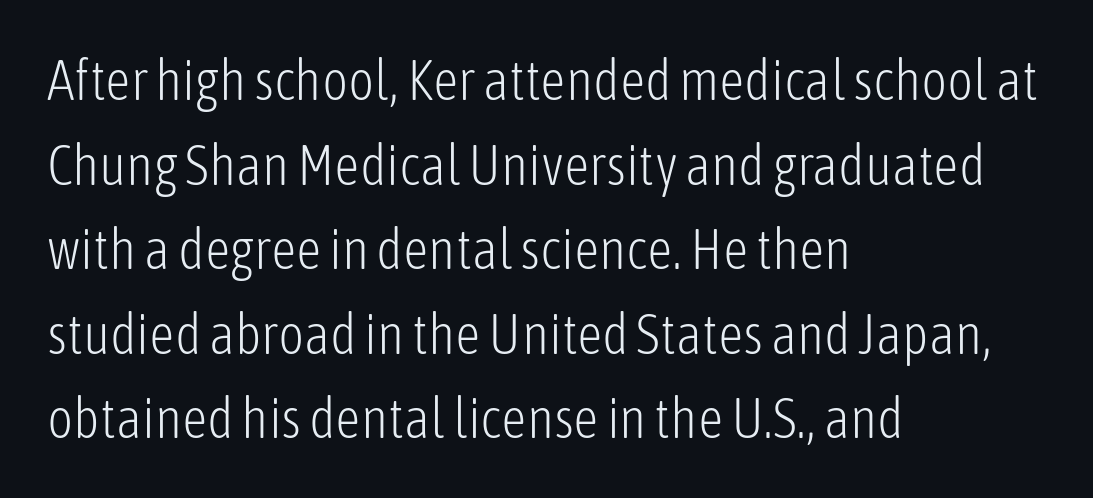
The image shows 56 px light, condensed sans-serif type, upright; set left-aligned, normal line spacing (1.51x), normal letter spacing, not underlined; low stroke contrast and a medium x-height.
